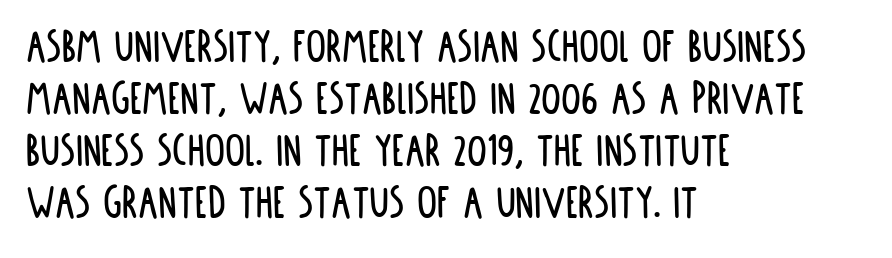
The image shows 50 px condensed sans-serif type, upright; set left-aligned, tight line spacing (1.04x), normal letter spacing, not underlined; low stroke contrast and a large x-height.
